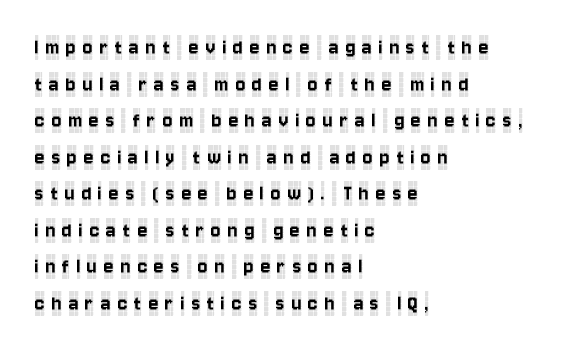
The image shows 23 px text type, upright; set left-aligned, normal line spacing (1.59x), unusually wide letter spacing (+0.3 em), not underlined.
